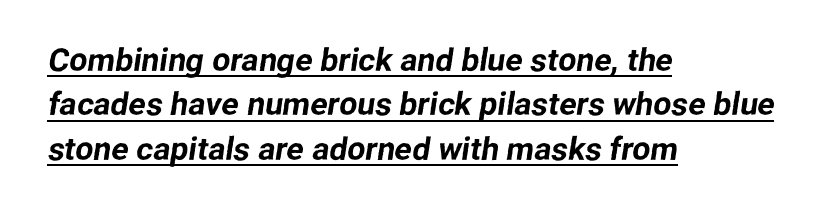
{"serif": "no", "width": "normal", "stroke_contrast": "low", "x_height": "medium", "monospaced": "no", "underline": "yes", "align": "left", "line_spacing": "normal", "line_spacing_ratio": 1.39, "letter_spacing": "normal", "letter_spacing_em": 0.0, "glyph_px": 32}
